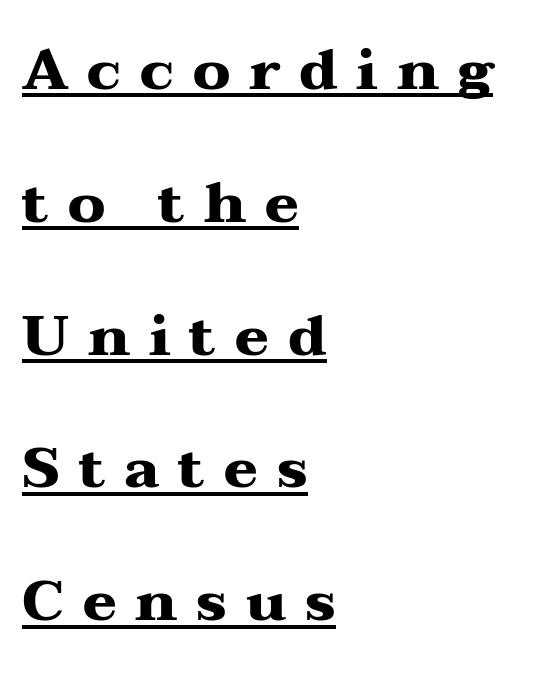
{"serif": "yes", "italic": "no", "bold": "yes", "weight": "heavy", "width": "wide", "stroke_contrast": "medium", "x_height": "medium", "monospaced": "no", "underline": "yes", "align": "left", "line_spacing": "loose", "line_spacing_ratio": 2.33, "letter_spacing": "wide", "letter_spacing_em": 0.33, "glyph_px": 57}
